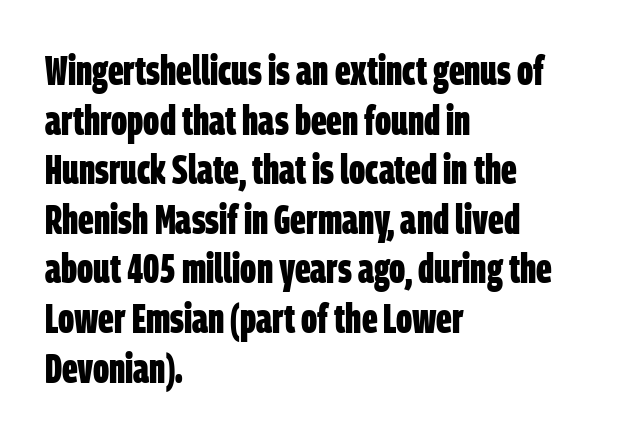
Q: Is the text bold? A: Yes.
Q: Is the typeface a serif or a sans-serif typeface? A: Sans-serif.
Q: Is the text underlined? A: No.
Q: How is the paragraph aligned? A: Left-aligned.
Q: Is the spacing between letters normal or unusually wide? A: Normal.
Q: Width (condensed, normal, or wide)? A: Condensed.
Q: Stroke contrast? A: Low.
Q: x-height? A: Large.
Q: Monospaced? A: No.
